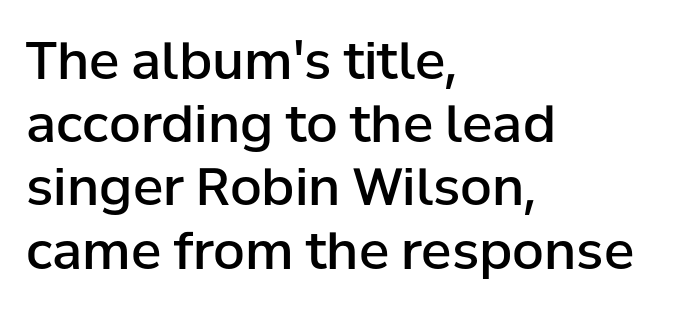
Q: Is the text bold? A: Semi-bold.
Q: Is the text italic (slanted)? A: No, it is upright.
Q: Is the typeface a serif or a sans-serif typeface? A: Sans-serif.
Q: Is the text underlined? A: No.
Q: How is the paragraph aligned? A: Left-aligned.
Q: Is the spacing between letters normal or unusually wide? A: Normal.
Q: Width (condensed, normal, or wide)? A: Normal.
Q: Stroke contrast? A: Low.
Q: x-height? A: Medium.
Q: Monospaced? A: No.
